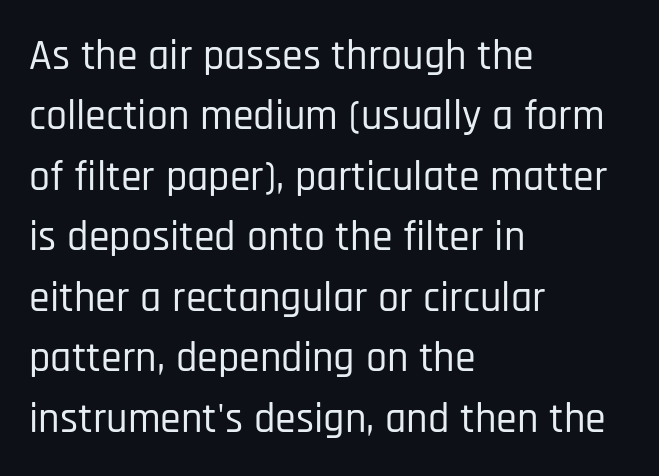
The image shows 42 px condensed sans-serif type, upright; set left-aligned, normal line spacing (1.44x), normal letter spacing, not underlined; low stroke contrast and a large x-height.
